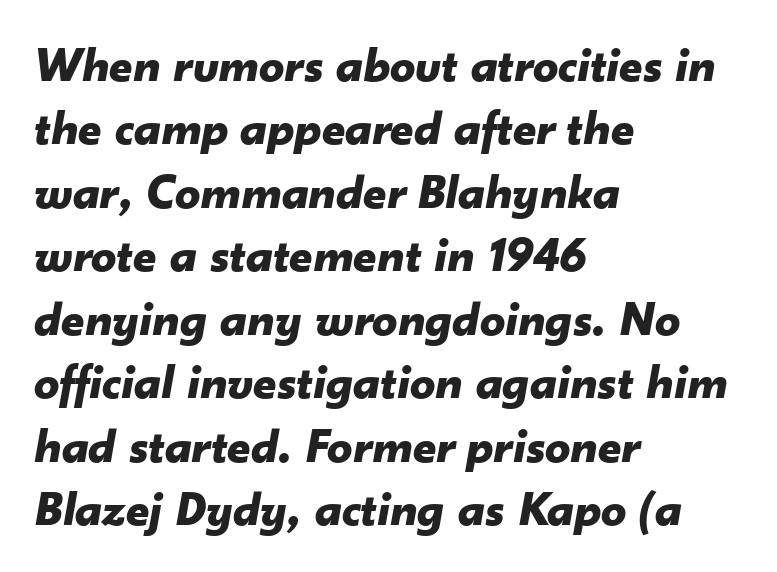
Q: Is the text bold? A: Yes.
Q: Is the text italic (slanted)? A: Yes, it leans right by about 10 degrees.
Q: Is the text underlined? A: No.
Q: How is the paragraph aligned? A: Left-aligned.
Q: Is the spacing between letters normal or unusually wide? A: Normal.
Q: Is the spacing between lines tight, normal or loose? A: Normal.
Q: Width (condensed, normal, or wide)? A: Normal.
Q: Stroke contrast? A: Low.
Q: x-height? A: Small.
Q: Monospaced? A: No.
